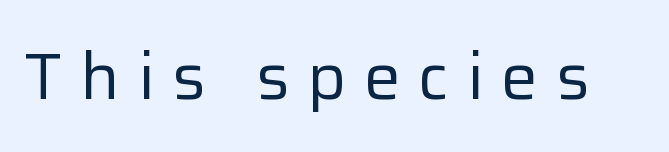
Nope, not italic — everything's standing straight. The words here are not underlined. Nothing heavy about these letters — not bold at all. The rendering uses natural spacing where letterforms have individual widths. Grotesque or geometric, the face here clearly has no serifs.
